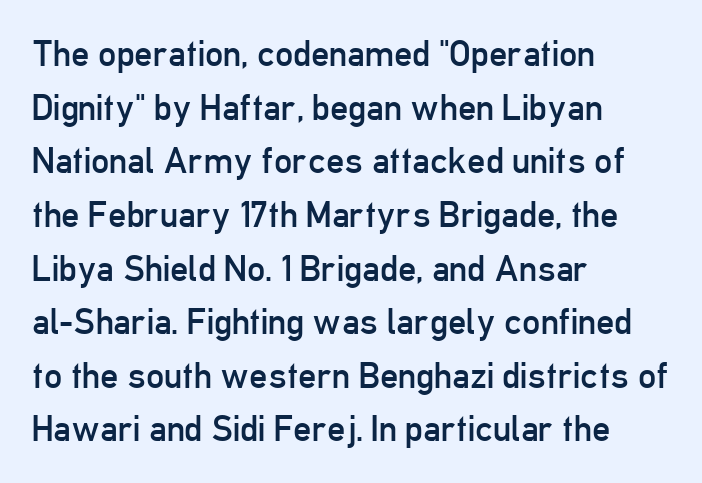
The image shows 36 px regular-weight, condensed sans-serif type, upright; set left-aligned, normal line spacing (1.49x), normal letter spacing, not underlined; low stroke contrast and a medium x-height.
